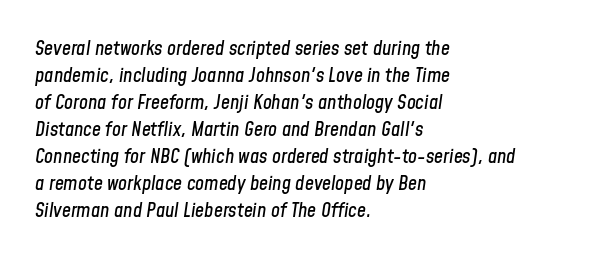
The zone under the glyphs is completely vacant. This sample keeps an unexceptional amount of space between lines. A typesetter would mark this as italic. The setting favours the left margin, as ordinary paragraphs usually do.
